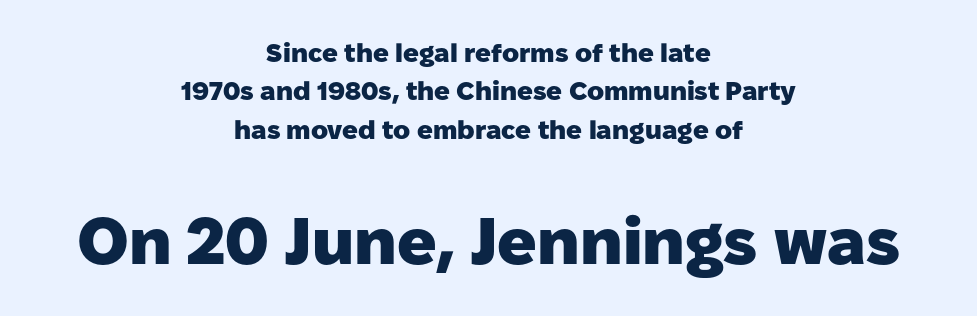
Notice how the passage keeps no hard edge, just a central spine. A typesetter would call this zero additional tracking. Of the two passages, the one underneath uses the larger point size. A typesetter would label this face a sans.
